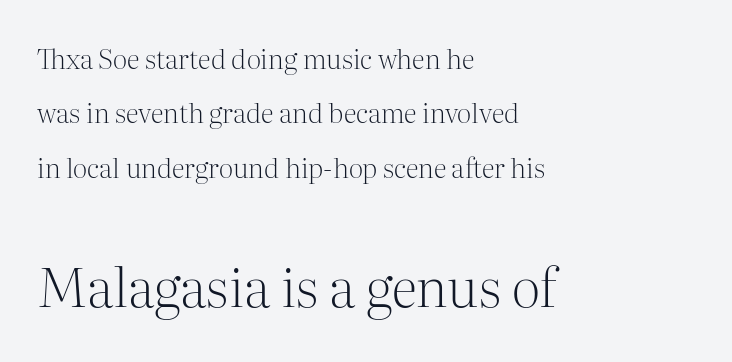
Q: Is the text bold? A: No.
Q: Is the text italic (slanted)? A: No, it is upright.
Q: Is the typeface a serif or a sans-serif typeface? A: Serif.
Q: Is the text underlined? A: No.
Q: How is the paragraph aligned? A: Left-aligned.
Q: Is the spacing between letters normal or unusually wide? A: Normal.
Q: Is the spacing between lines tight, normal or loose? A: Loose.
Q: Which block of text is set in a larger size, the first (top) or the second (bottom)? A: The second (bottom) one.
Q: Width (condensed, normal, or wide)? A: Normal.
Q: Stroke contrast? A: Medium.
Q: x-height? A: Medium.
Q: Monospaced? A: No.
